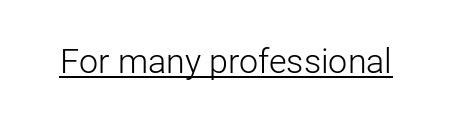
{"serif": "no", "italic": "no", "bold": "no", "weight": "light", "width": "normal", "stroke_contrast": "low", "x_height": "medium", "monospaced": "no", "underline": "yes", "letter_spacing": "normal", "letter_spacing_em": 0.0, "glyph_px": 34}
